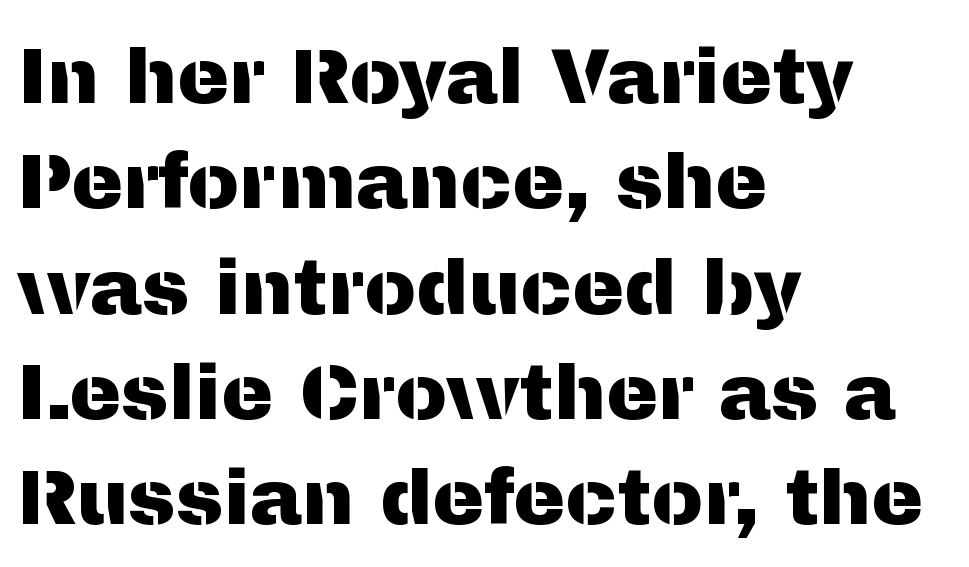
Q: Is the text italic (slanted)? A: No, it is upright.
Q: Is the typeface a serif or a sans-serif typeface? A: Sans-serif.
Q: Is the text underlined? A: No.
Q: How is the paragraph aligned? A: Left-aligned.
Q: Is the spacing between letters normal or unusually wide? A: Normal.
Q: Is the spacing between lines tight, normal or loose? A: Normal.
Q: Width (condensed, normal, or wide)? A: Normal.
Q: Stroke contrast? A: Medium.
Q: x-height? A: Medium.
Q: Monospaced? A: No.
